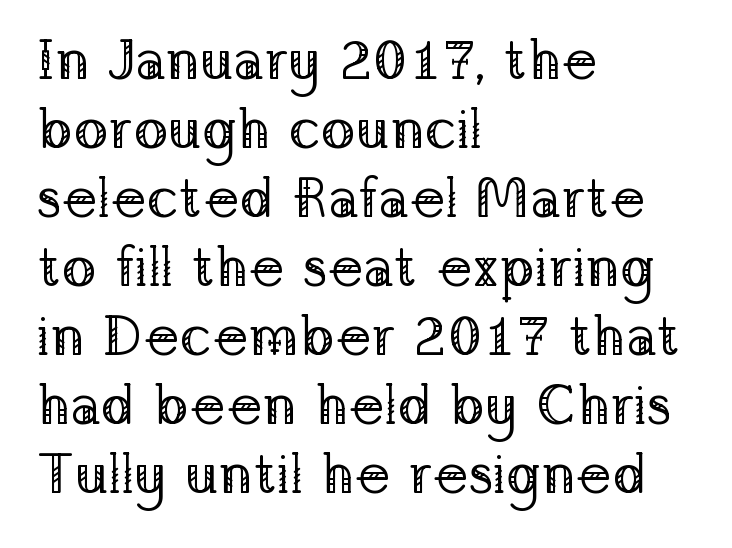
The image shows 57 px regular-weight serif type, upright; set left-aligned, line spacing 1.21x, normal letter spacing, not underlined; low stroke contrast and a medium x-height.
